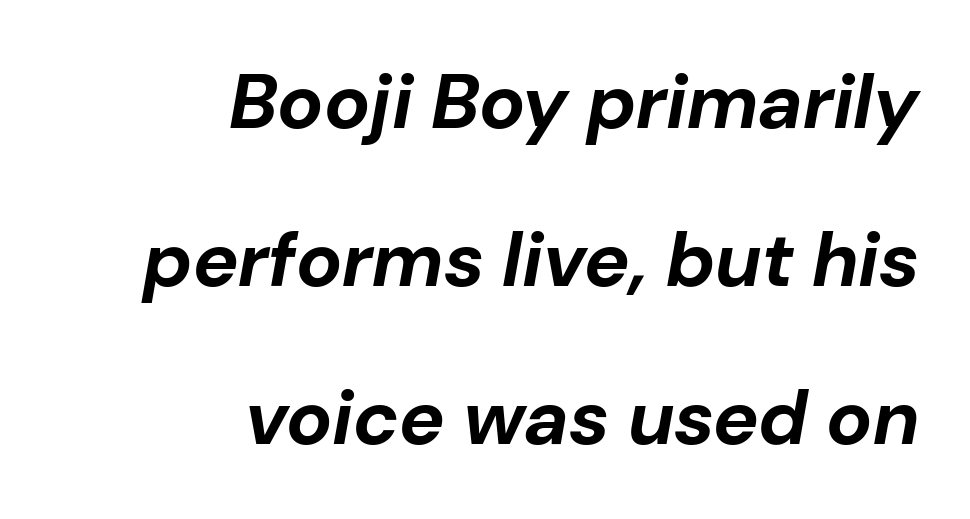
Looks like regular typesetting: each glyph gets only the width it needs. A typesetter would call this zero additional tracking. If you drew a line through each stem, it would be angled. In terms of weight, the rendering is a true, heavy bold. Leftover space on each line is placed entirely before the opening word. Each new line begins a long way beneath the previous one.
